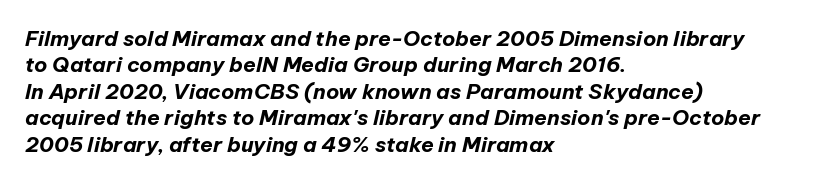
Short note: letters normally spaced. Slant detected: the letters are inclined. The strokes are fattened all the way to bold. The rag falls on the right side of this text block. Any mark beneath the type? The region is blank.
